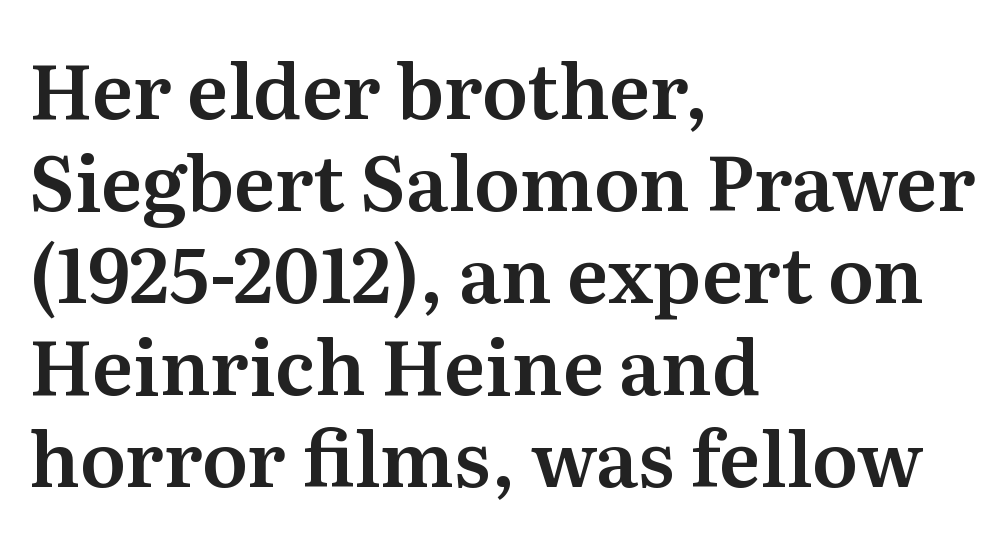
The image shows 76 px serif type, upright; set left-aligned, line spacing 1.21x, normal letter spacing, not underlined; medium stroke contrast and a medium x-height.
